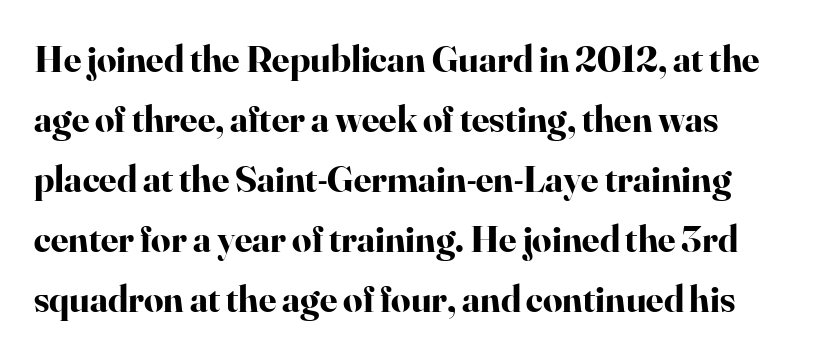
Q: Is the text bold? A: Yes.
Q: Is the text italic (slanted)? A: No, it is upright.
Q: Is the typeface a serif or a sans-serif typeface? A: Serif.
Q: Is the text underlined? A: No.
Q: How is the paragraph aligned? A: Left-aligned.
Q: Is the spacing between letters normal or unusually wide? A: Normal.
Q: Is the spacing between lines tight, normal or loose? A: Normal.
Q: Width (condensed, normal, or wide)? A: Normal.
Q: Stroke contrast? A: High.
Q: x-height? A: Small.
Q: Monospaced? A: No.
